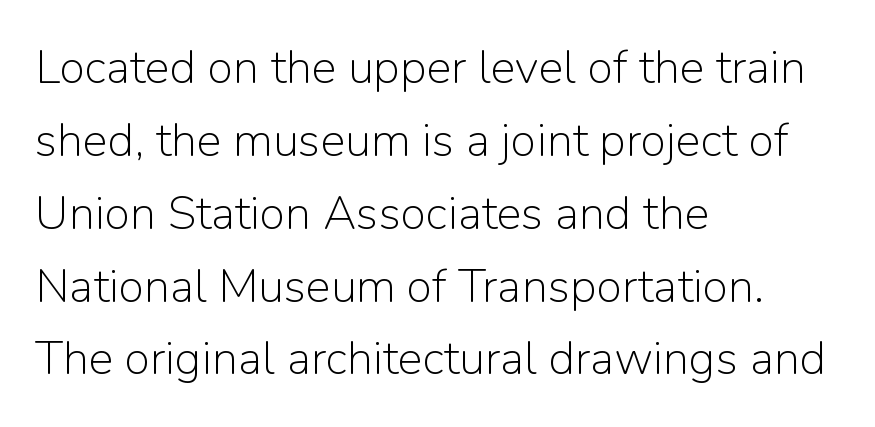
{"serif": "no", "italic": "no", "bold": "no", "weight": "light", "width": "normal", "stroke_contrast": "low", "x_height": "medium", "monospaced": "no", "underline": "no", "align": "left", "line_spacing": "normal", "line_spacing_ratio": 1.55, "letter_spacing": "normal", "letter_spacing_em": 0.0, "glyph_px": 47}
